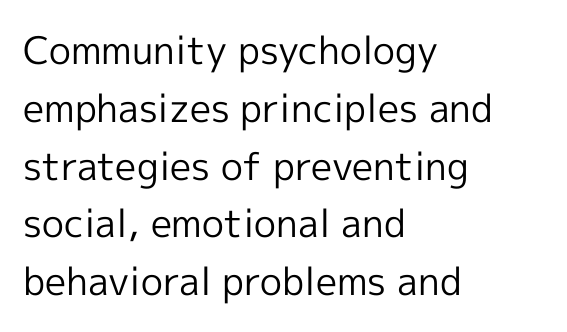
The image shows 38 px regular-weight sans-serif type, upright; set left-aligned, normal line spacing (1.52x), normal letter spacing, not underlined; a medium x-height.
